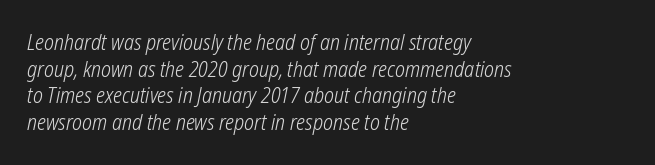
Q: Is the text bold? A: No.
Q: Is the text underlined? A: No.
Q: How is the paragraph aligned? A: Left-aligned.
Q: Is the spacing between letters normal or unusually wide? A: Normal.
Q: Is the spacing between lines tight, normal or loose? A: Normal.
